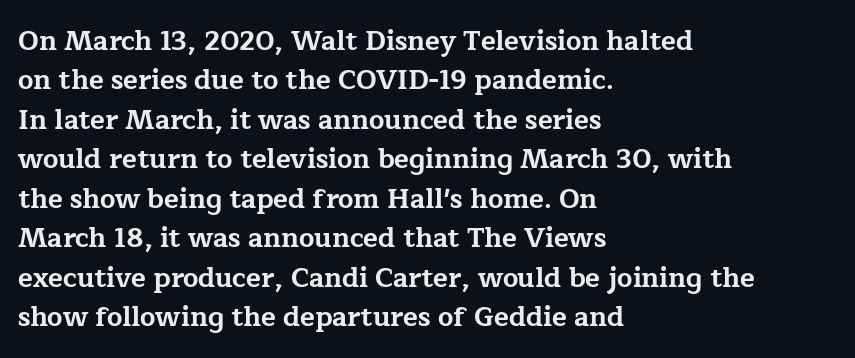
The image shows 27 px bold type, upright; set left-aligned, normal line spacing (1.46x), normal letter spacing, not underlined.
